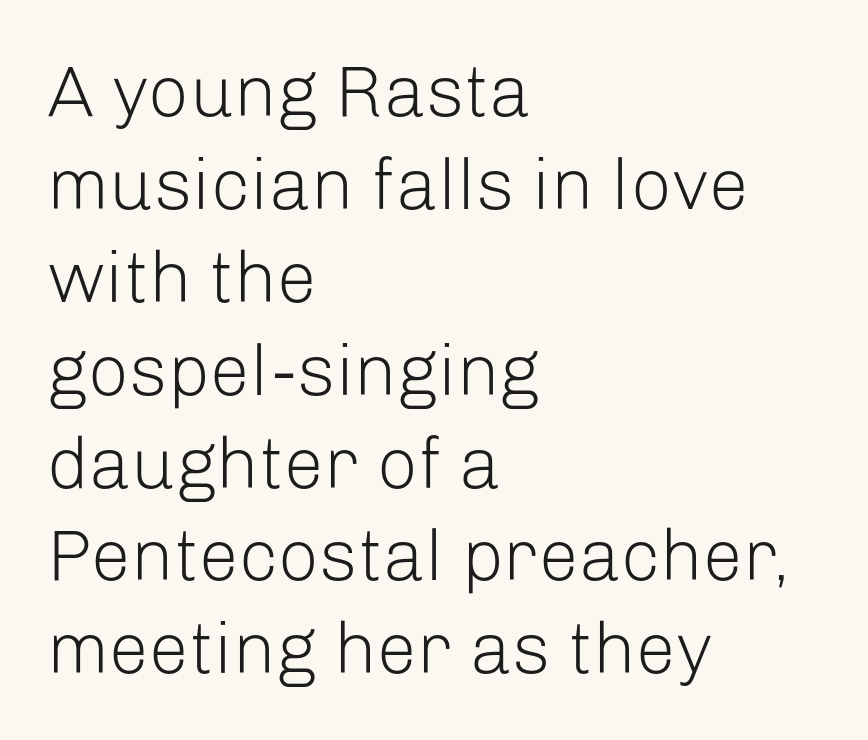
The image shows 72 px light sans-serif type, upright; set left-aligned, normal line spacing (1.29x), normal letter spacing, not underlined; low stroke contrast and a medium x-height.
